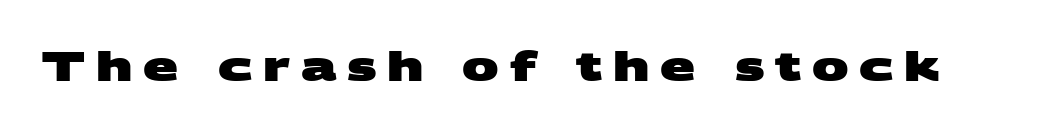
Words appear elongated and porous because spacing is wide. Stroke terminals: plain, sans-serif. A typesetter would call this proportional, since set widths differ per character. The zone under the glyphs is completely vacant. Every letter is thick-stroked: bold, no question.
